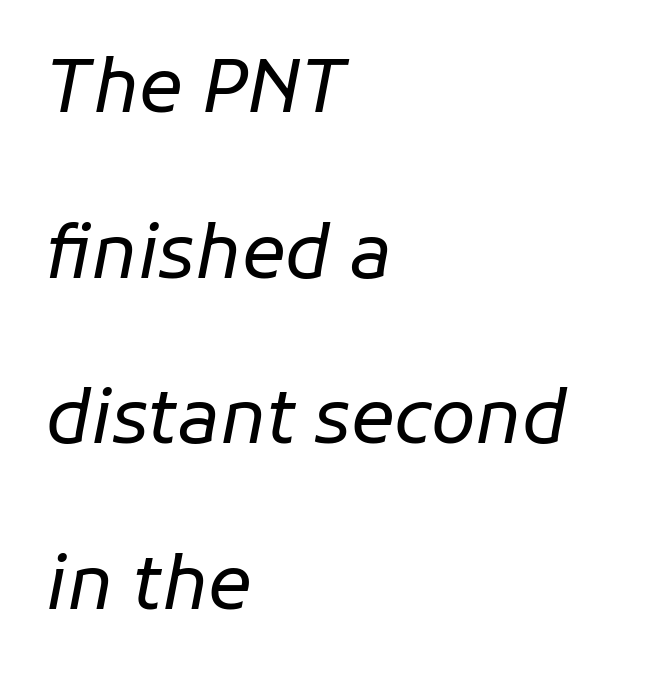
Q: Is the text bold? A: No.
Q: Is the text italic (slanted)? A: Yes, it leans right by about 11 degrees.
Q: Is the text underlined? A: No.
Q: How is the paragraph aligned? A: Left-aligned.
Q: Is the spacing between letters normal or unusually wide? A: Normal.
Q: Is the spacing between lines tight, normal or loose? A: Loose.
Q: Width (condensed, normal, or wide)? A: Normal.
Q: Stroke contrast? A: Low.
Q: x-height? A: Medium.
Q: Monospaced? A: No.
